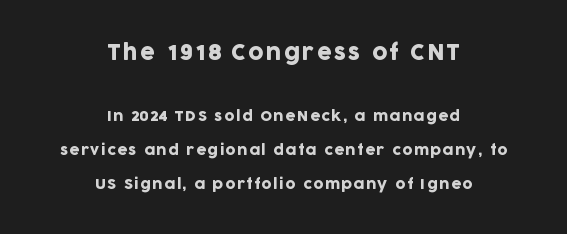
Italic: no, the glyphs are upright roman. Decoration check: the copy has no underline. Typesetter's note — upper block bumped up in size, lower block left smaller. A centered setting, common on invitations and titles, is used for this passage. The vertical gap from one line to the next is large.
